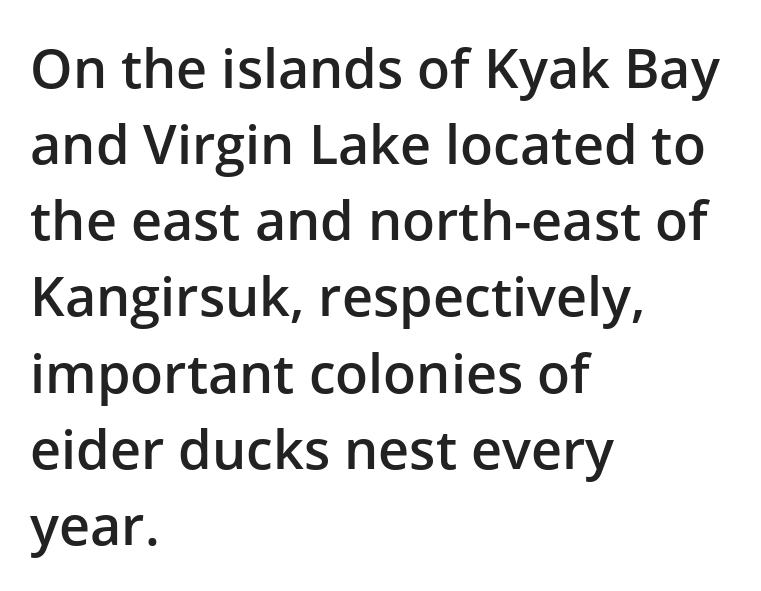
This sample is left-justified, so line endings fall wherever the words run out. How would I describe the line gaps? Plain and ordinary. Tall strokes in this sample are plumb rather than angled. The letters advance in unequal steps, a hallmark of proportional type.
